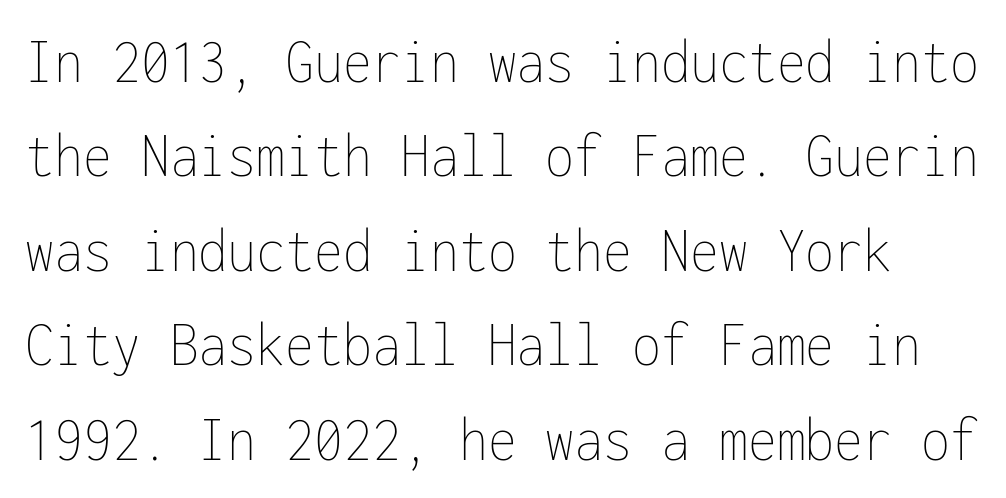
{"italic": "no", "bold": "no", "weight": "thin", "width": "condensed", "stroke_contrast": "low", "x_height": "medium", "monospaced": "yes", "underline": "no", "line_spacing": "normal", "line_spacing_ratio": 1.43, "letter_spacing": "normal", "letter_spacing_em": 0.0, "glyph_px": 66}
